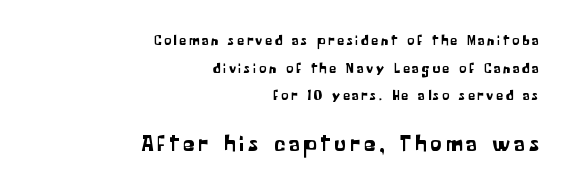
Every row of glyphs terminates at an identical x-position on the right. Compared with typical body copy, the letter spacing here is much looser. A typesetter would mark this as roman, not italic. Honestly, the rows look like they've been pulled way apart.
